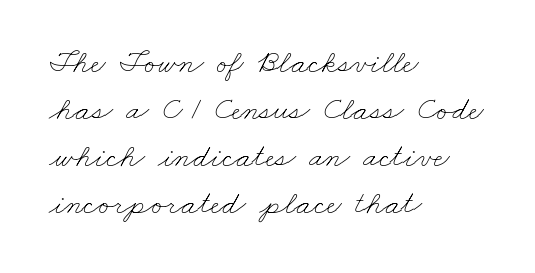
Teacher's note: observe the even left margin — that is flush-left alignment. Is this a fixed-width face? No — the glyphs have proportional, varying widths. This rendering features lettering with no underline. No letter is thick-stroked: the sample isn't bold.
